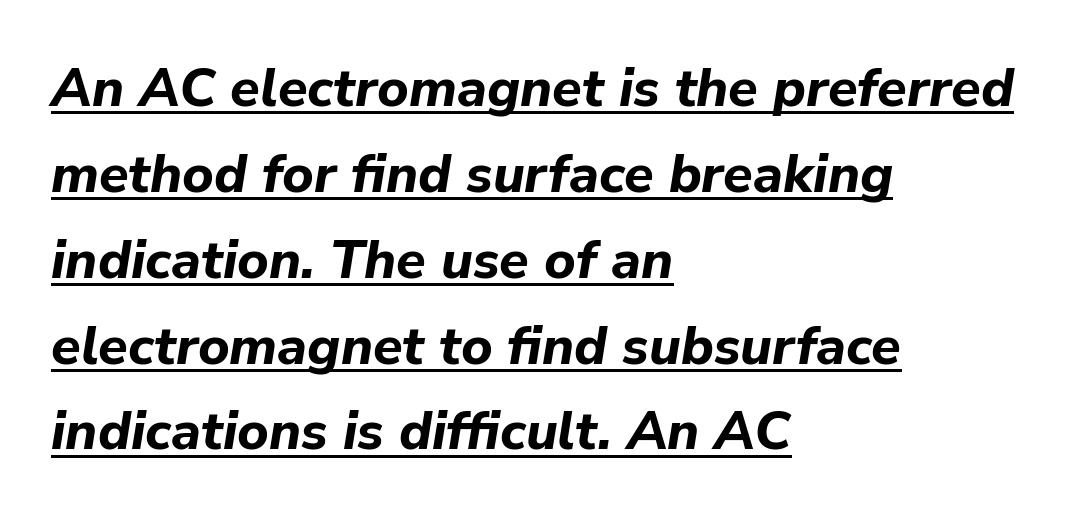
The image shows 54 px bold type, italic (leaning right); set left-aligned, normal line spacing (1.59x), normal letter spacing, underlined; low stroke contrast and a medium x-height.
